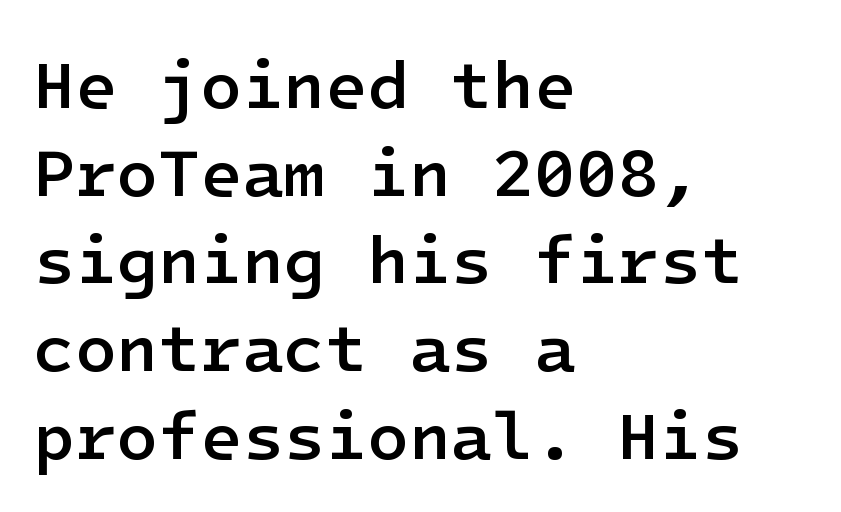
Q: Is the text bold? A: Semi-bold.
Q: Is the text italic (slanted)? A: No, it is upright.
Q: Is the typeface a serif or a sans-serif typeface? A: Sans-serif.
Q: Is the text underlined? A: No.
Q: How is the paragraph aligned? A: Left-aligned.
Q: Is the spacing between letters normal or unusually wide? A: Normal.
Q: Is the spacing between lines tight, normal or loose? A: Normal.
Q: Width (condensed, normal, or wide)? A: Normal.
Q: Stroke contrast? A: Low.
Q: x-height? A: Medium.
